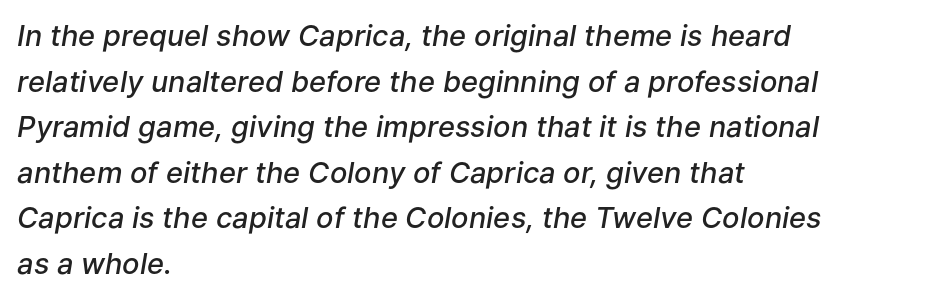
Compared with a centered layout, this one pins lines to the left instead. No word sits above an underline. The rendering applies a slant to the glyphs. Notice how descenders clear the ascenders below comfortably — that's standard leading.
